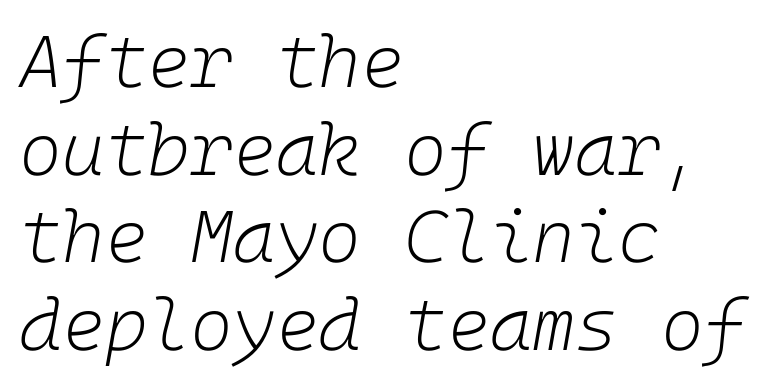
Q: Is the text bold? A: No.
Q: Is the text italic (slanted)? A: Yes, it leans right by about 10 degrees.
Q: Is the text underlined? A: No.
Q: How is the paragraph aligned? A: Left-aligned.
Q: Is the spacing between letters normal or unusually wide? A: Normal.
Q: Width (condensed, normal, or wide)? A: Normal.
Q: Stroke contrast? A: Low.
Q: x-height? A: Medium.
